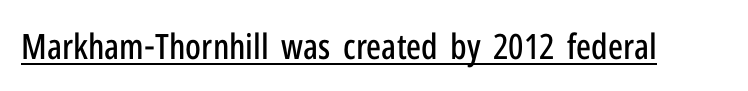
Here the designer chose a conventional face with non-uniform glyph widths. Letterform terminals end flat and unadorned throughout the passage. Observe the ordinary spacing: letters are neighbours, not strangers. No italicization has been applied; the sample stays upright. The rendered words wear a rule along their underside.
